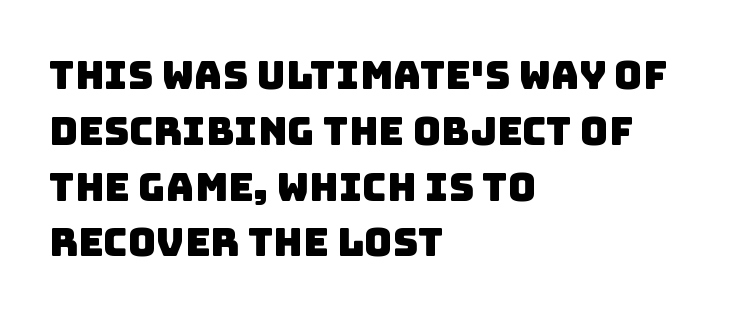
A sans-serif font was chosen for this passage. One-word summary of the alignment: left. Students, note that the glyphs here touch the page at normal intervals. What's the leading like? Ordinary, nothing unusual.
